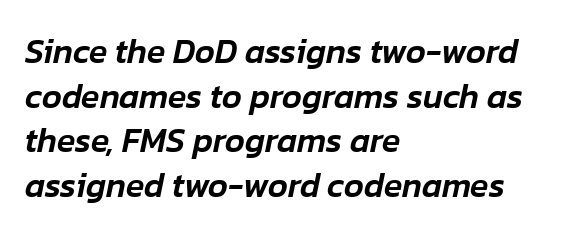
{"italic": "yes", "lean": "right", "slant_degrees": 12, "width": "normal", "stroke_contrast": "low", "x_height": "medium", "monospaced": "no", "underline": "no", "align": "left", "line_spacing": "normal", "line_spacing_ratio": 1.31, "letter_spacing": "normal", "letter_spacing_em": 0.0, "glyph_px": 34}
